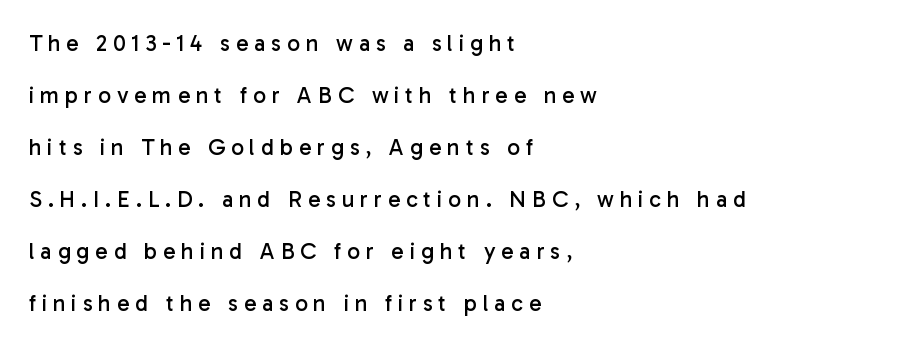
Q: Is the text bold? A: No.
Q: Is the text italic (slanted)? A: No, it is upright.
Q: Is the text underlined? A: No.
Q: How is the paragraph aligned? A: Left-aligned.
Q: Is the spacing between letters normal or unusually wide? A: Unusually wide.
Q: Is the spacing between lines tight, normal or loose? A: Loose.
